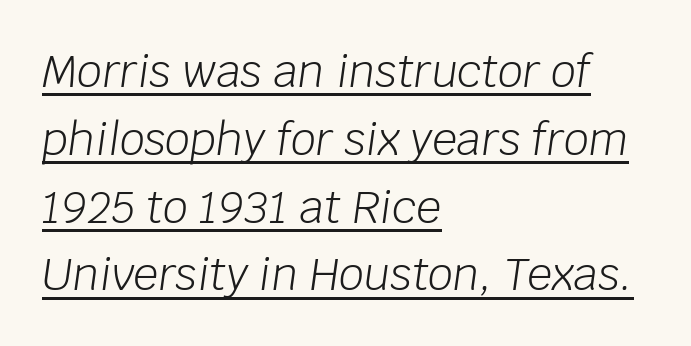
{"italic": "yes", "lean": "right", "slant_degrees": 8, "bold": "no", "weight": "light", "width": "normal", "stroke_contrast": "low", "x_height": "large", "monospaced": "no", "underline": "yes", "align": "left", "line_spacing": "normal", "line_spacing_ratio": 1.54, "letter_spacing": "normal", "letter_spacing_em": 0.0, "glyph_px": 44}
